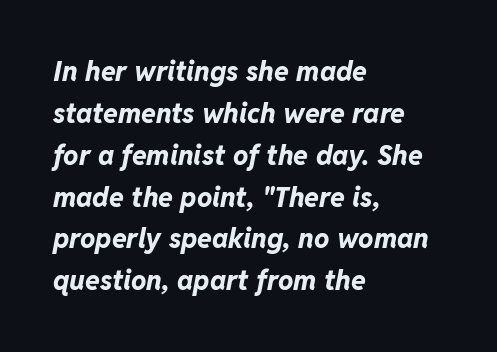
Whoever set this chose a conventional vertical rhythm. Tracking value appears to be zero — textbook default spacing. Underline: absent. As a designer I'd log this as weight 700, bold.
